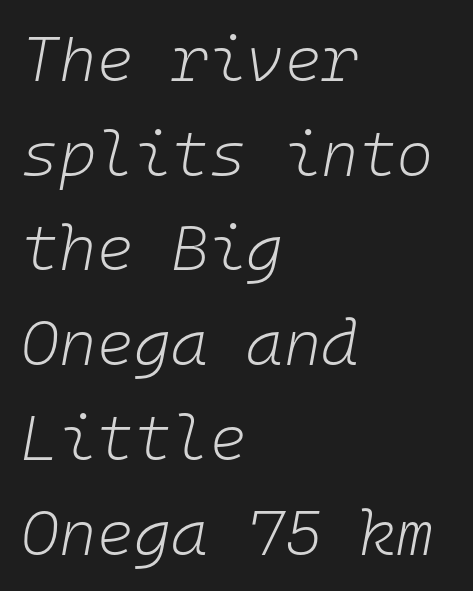
{"italic": "yes", "lean": "right", "slant_degrees": 10, "bold": "no", "weight": "light", "width": "normal", "stroke_contrast": "low", "x_height": "medium", "monospaced": "yes", "underline": "no", "align": "left", "line_spacing": "normal", "line_spacing_ratio": 1.48, "letter_spacing": "normal", "letter_spacing_em": 0.0, "glyph_px": 64}
